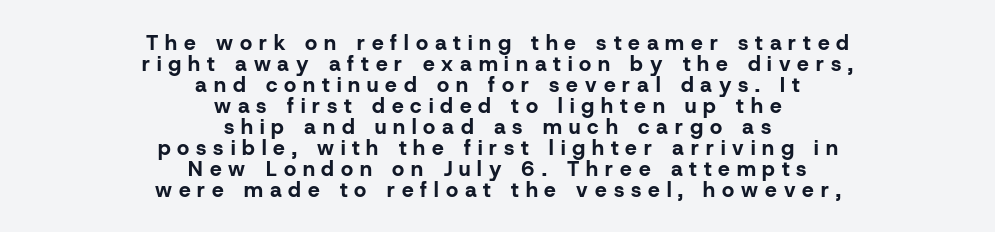
Q: Is the text bold? A: Yes.
Q: Is the text italic (slanted)? A: No, it is upright.
Q: Is the text underlined? A: No.
Q: How is the paragraph aligned? A: Centered.
Q: Is the spacing between letters normal or unusually wide? A: Unusually wide.
Q: Is the spacing between lines tight, normal or loose? A: Tight.
